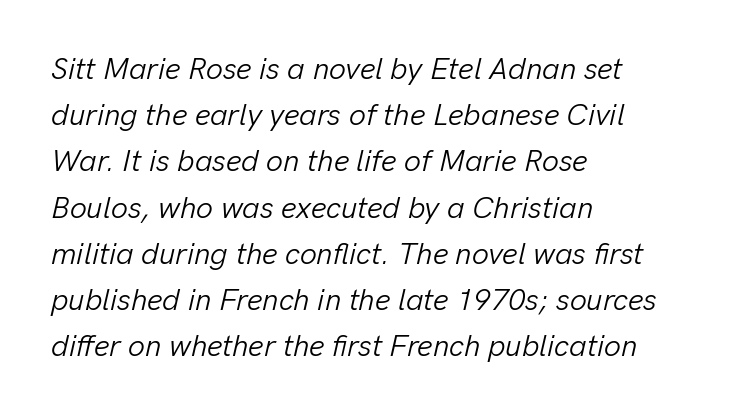
{"italic": "yes", "lean": "right", "slant_degrees": 13, "bold": "no", "weight": "light", "width": "normal", "stroke_contrast": "low", "x_height": "medium", "monospaced": "no", "underline": "no", "align": "left", "line_spacing": "normal", "line_spacing_ratio": 1.54, "letter_spacing": "normal", "letter_spacing_em": 0.0, "glyph_px": 30}
